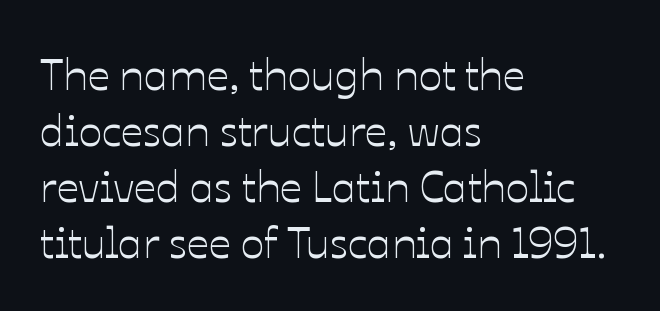
The image shows 44 px text type, upright; set left-aligned, normal line spacing (1.27x), normal letter spacing, not underlined; low stroke contrast and a medium x-height.
